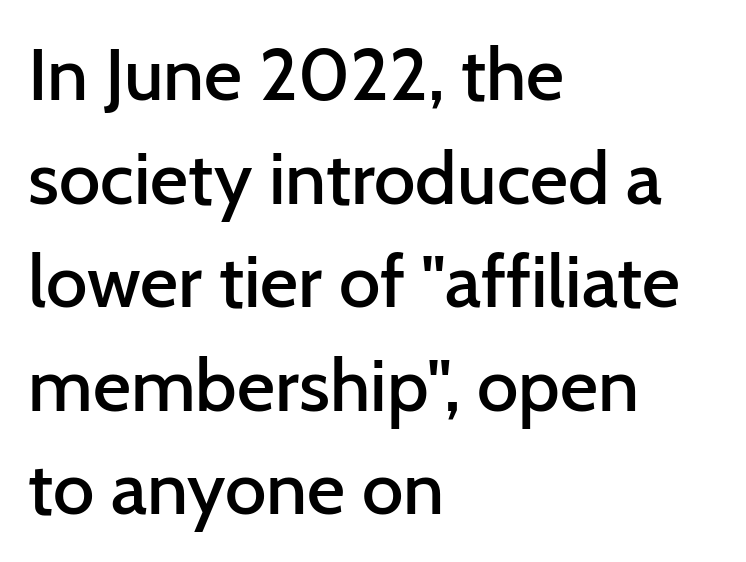
The image shows 74 px semibold sans-serif type, upright; set left-aligned, normal line spacing (1.4x), normal letter spacing, not underlined; low stroke contrast and a medium x-height.
